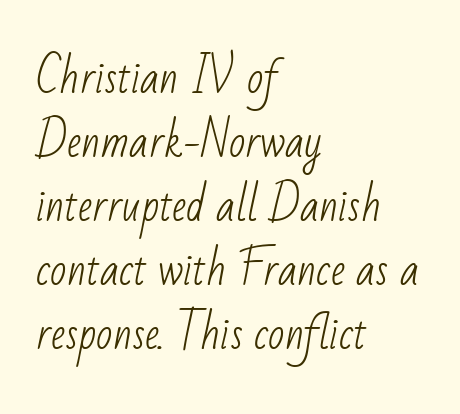
{"serif": "no", "bold": "no", "weight": "light", "width": "condensed", "stroke_contrast": "low", "x_height": "small", "monospaced": "no", "underline": "no", "align": "left", "line_spacing": "normal", "line_spacing_ratio": 1.49, "letter_spacing": "normal", "letter_spacing_em": 0.0, "glyph_px": 43}
